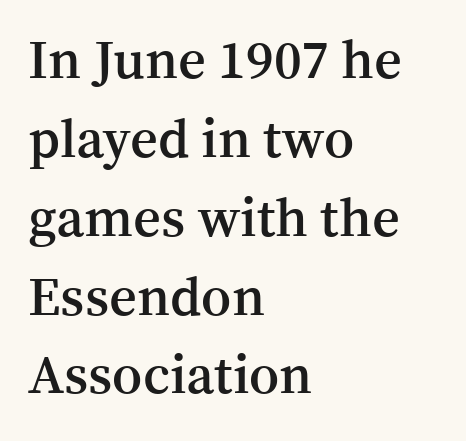
The image shows 54 px semibold serif type, upright; set left-aligned, normal line spacing (1.46x), normal letter spacing, not underlined; medium stroke contrast and a medium x-height.
